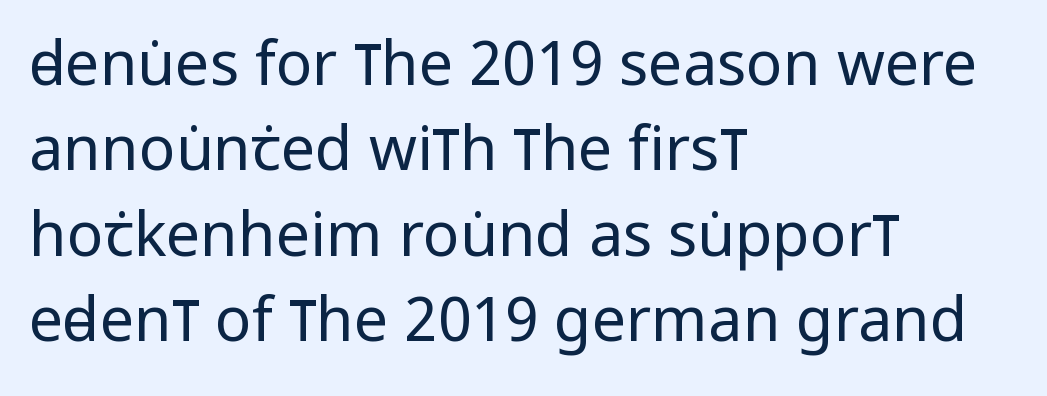
The image shows 61 px regular-weight, condensed sans-serif type, upright; set left-aligned, normal line spacing (1.4x), normal letter spacing, not underlined; low stroke contrast and a large x-height.
